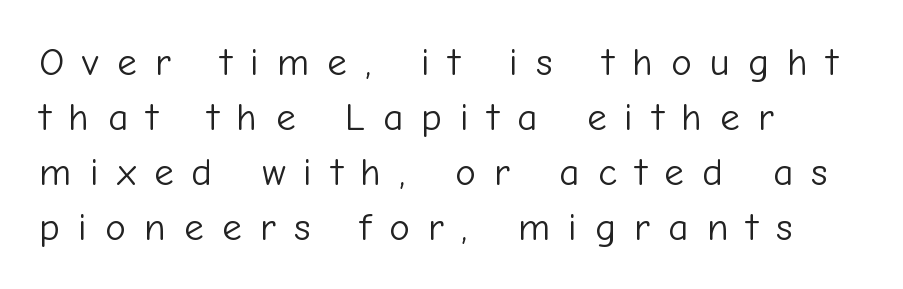
The image shows 39 px light sans-serif type, upright; set left-aligned, normal line spacing (1.41x), unusually wide letter spacing (+0.47 em), not underlined; low stroke contrast and a medium x-height.
